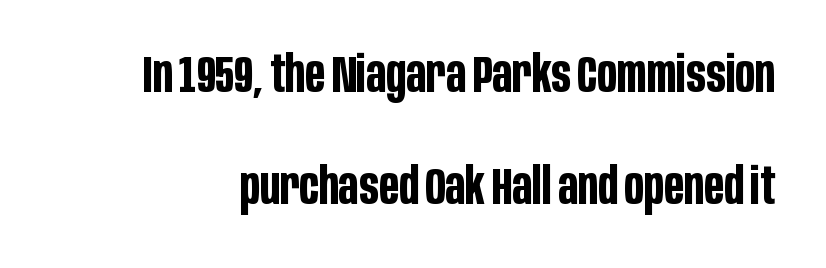
Ascenders rise straight up at ninety degrees. If you measured baseline to baseline, you'd find a long distance. These lines are rendered in a variable-pitch font. The letters carry no serifs — their stems end cleanly without finishing strokes. Characters follow at the spacing the type designer built in.
